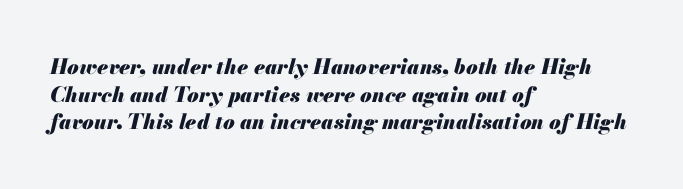
Q: Is the text bold? A: Yes.
Q: Is the text italic (slanted)? A: Yes, it leans right by about 13 degrees.
Q: Is the text underlined? A: No.
Q: How is the paragraph aligned? A: Left-aligned.
Q: Is the spacing between letters normal or unusually wide? A: Normal.
Q: Is the spacing between lines tight, normal or loose? A: Normal.
